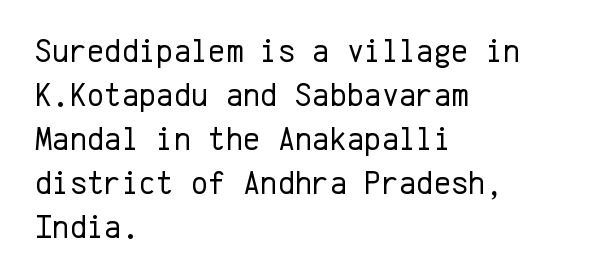
The image shows 33 px regular-weight sans-serif type, upright, monospaced; set left-aligned, normal line spacing (1.33x), normal letter spacing, not underlined; low stroke contrast and a medium x-height.
